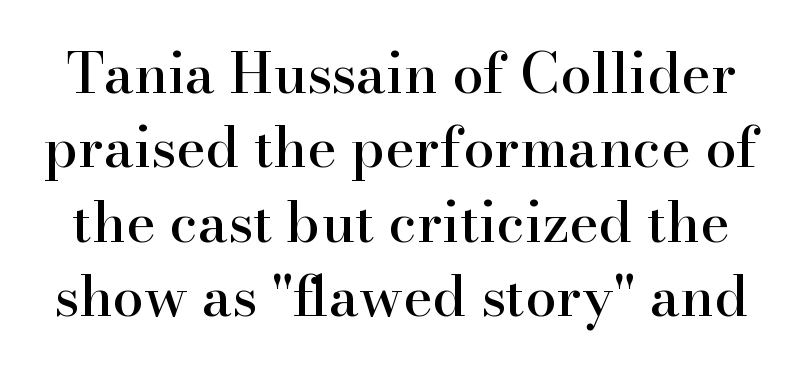
These lines were composed using upright roman letters. You could call the tracking neutral — neither tight nor loose. Whoever set this chose a conventional vertical rhythm. Stroke terminals: seriffed. The string is rendered with underlining switched off.
